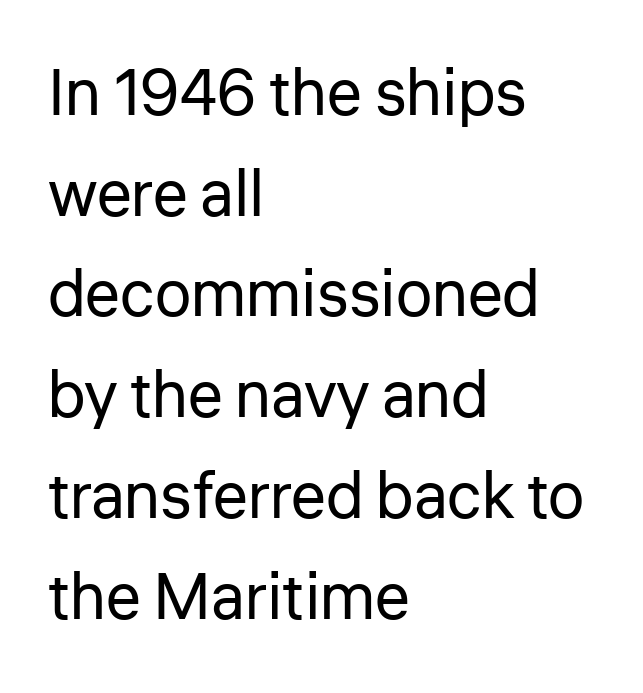
The image shows 65 px regular-weight sans-serif type, upright; set left-aligned, normal line spacing (1.55x), normal letter spacing, not underlined; low stroke contrast and a medium x-height.
